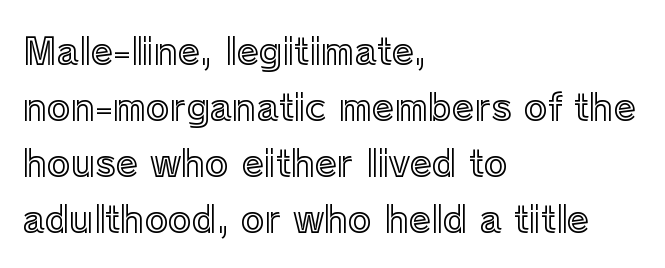
{"italic": "no", "width": "normal", "x_height": "medium", "monospaced": "no", "underline": "no", "align": "left", "line_spacing": "normal", "line_spacing_ratio": 1.56, "letter_spacing": "normal", "letter_spacing_em": 0.0, "glyph_px": 36}
